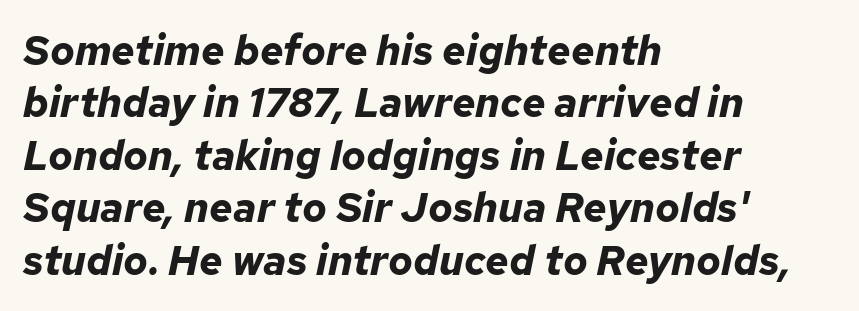
{"italic": "yes", "lean": "right", "slant_degrees": 12, "bold": "yes", "weight": "bold", "width": "normal", "stroke_contrast": "low", "x_height": "medium", "monospaced": "no", "underline": "no", "align": "left", "line_spacing": "normal", "line_spacing_ratio": 1.28, "letter_spacing": "normal", "letter_spacing_em": 0.0, "glyph_px": 41}
